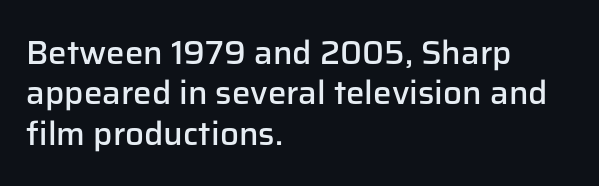
In CSS terms this would be text-align: left. Students, note that the glyphs here touch the page at normal intervals. Notice the strokes are somewhat thickened but not fully heavy: this is a semibold. I'd call this a sans setting — the letters go barefoot.
